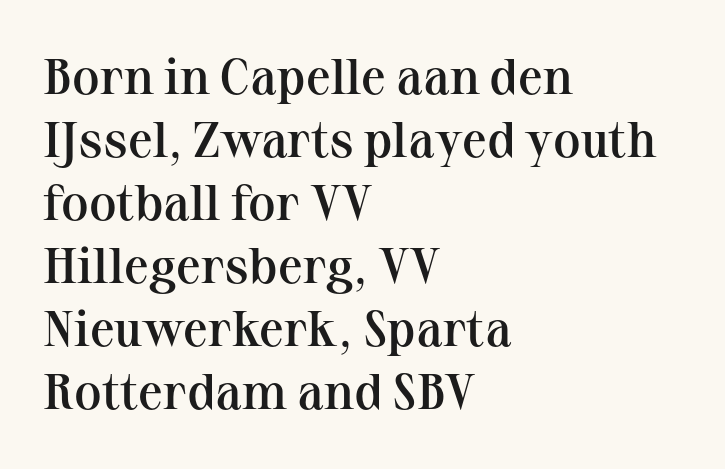
Q: Is the text bold? A: Semi-bold.
Q: Is the text italic (slanted)? A: No, it is upright.
Q: Is the typeface a serif or a sans-serif typeface? A: Serif.
Q: Is the text underlined? A: No.
Q: How is the paragraph aligned? A: Left-aligned.
Q: Is the spacing between letters normal or unusually wide? A: Normal.
Q: Is the spacing between lines tight, normal or loose? A: Normal.
Q: Width (condensed, normal, or wide)? A: Normal.
Q: Stroke contrast? A: Medium.
Q: x-height? A: Medium.
Q: Monospaced? A: No.
